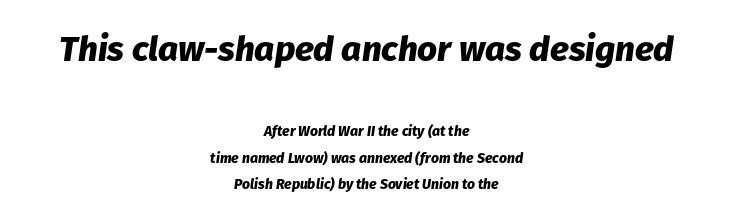
Q: Is the text bold? A: Yes.
Q: Is the text italic (slanted)? A: Yes, it leans right by about 8 degrees.
Q: Is the text underlined? A: No.
Q: How is the paragraph aligned? A: Centered.
Q: Is the spacing between letters normal or unusually wide? A: Normal.
Q: Which block of text is set in a larger size, the first (top) or the second (bottom)? A: The first (top) one.
Q: Width (condensed, normal, or wide)? A: Normal.
Q: Stroke contrast? A: Low.
Q: x-height? A: Medium.
Q: Monospaced? A: No.
